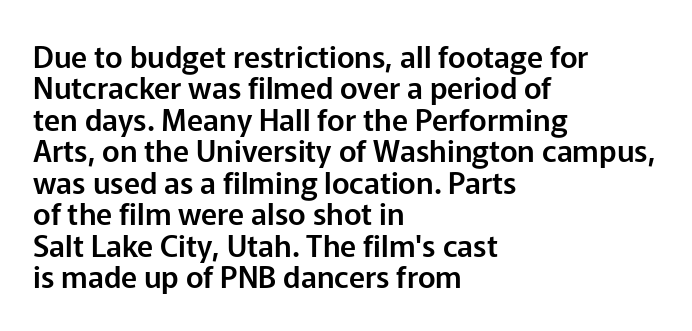
{"serif": "no", "italic": "no", "width": "normal", "stroke_contrast": "low", "x_height": "medium", "monospaced": "no", "underline": "no", "align": "left", "line_spacing": "tight", "line_spacing_ratio": 1.05, "letter_spacing": "normal", "letter_spacing_em": 0.0, "glyph_px": 30}
